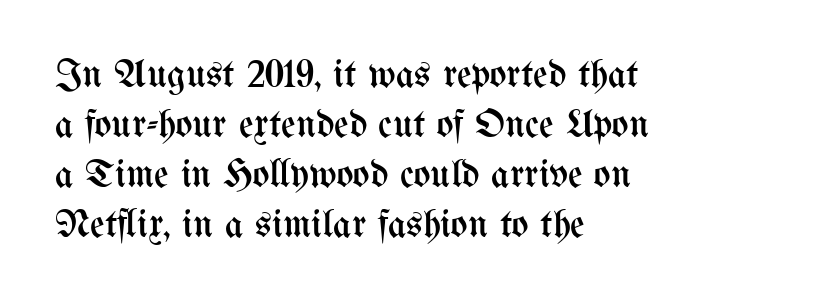
Compared with a typical body face, this is equally light or lighter still. Letters rest on an invisible, unmarked baseline. The space between consecutive lines is moderate. Varying glyph widths throughout — classic text-font behaviour.
